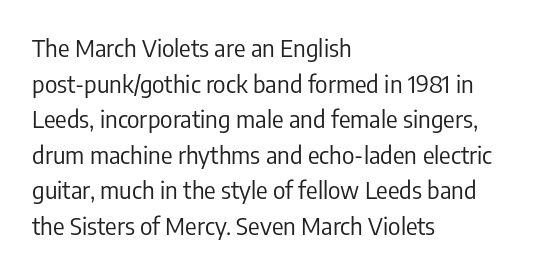
The image shows 24 px text type, upright; set left-aligned, normal line spacing (1.48x), normal letter spacing, not underlined.
